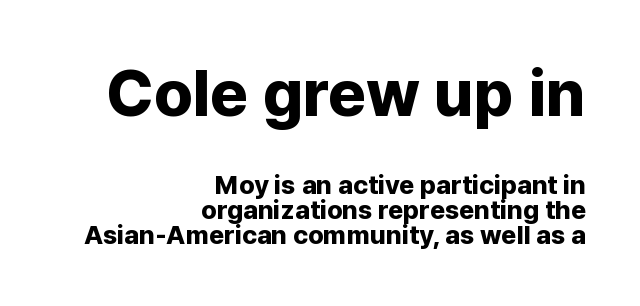
Q: Is the text bold? A: Yes.
Q: Is the text italic (slanted)? A: No, it is upright.
Q: Is the typeface a serif or a sans-serif typeface? A: Sans-serif.
Q: Is the text underlined? A: No.
Q: How is the paragraph aligned? A: Right-aligned.
Q: Is the spacing between letters normal or unusually wide? A: Normal.
Q: Is the spacing between lines tight, normal or loose? A: Tight.
Q: Which block of text is set in a larger size, the first (top) or the second (bottom)? A: The first (top) one.
Q: Width (condensed, normal, or wide)? A: Normal.
Q: Stroke contrast? A: Low.
Q: x-height? A: Medium.
Q: Monospaced? A: No.
